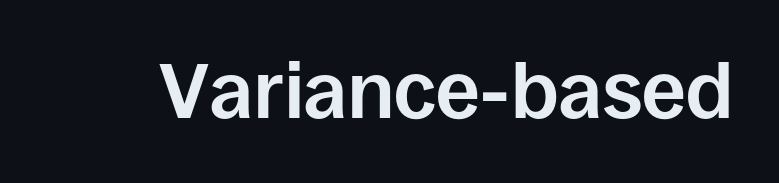
The image shows 78 px bold sans-serif type, upright; set normal letter spacing, not underlined; low stroke contrast and a large x-height.
